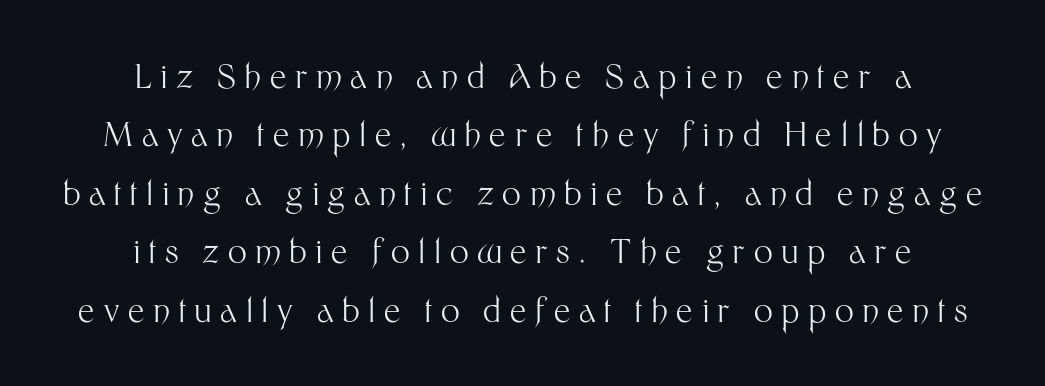
Q: Is the text bold? A: No.
Q: Is the text italic (slanted)? A: No, it is upright.
Q: Is the typeface a serif or a sans-serif typeface? A: Sans-serif.
Q: Is the text underlined? A: No.
Q: How is the paragraph aligned? A: Centered.
Q: Is the spacing between letters normal or unusually wide? A: Unusually wide.
Q: Width (condensed, normal, or wide)? A: Normal.
Q: Stroke contrast? A: Medium.
Q: x-height? A: Medium.
Q: Monospaced? A: No.
